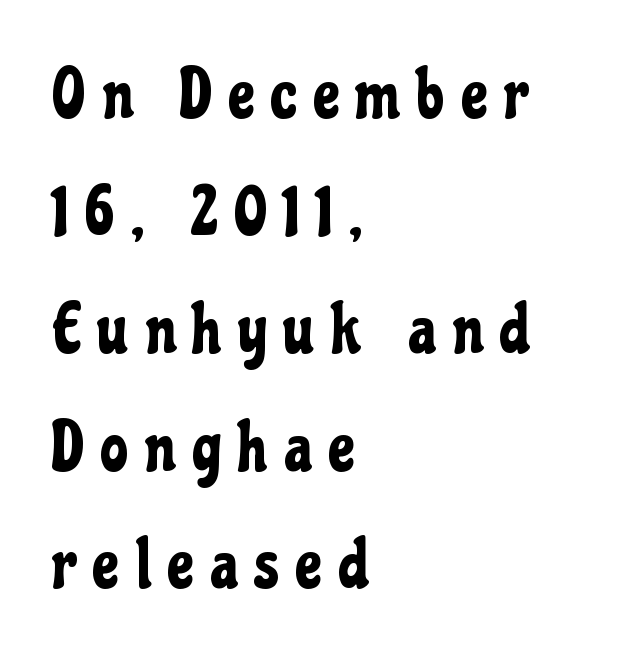
{"serif": "no", "italic": "no", "width": "condensed", "stroke_contrast": "low", "x_height": "medium", "monospaced": "no", "underline": "no", "align": "left", "line_spacing": "normal", "line_spacing_ratio": 1.68, "letter_spacing": "wide", "letter_spacing_em": 0.24, "glyph_px": 70}
